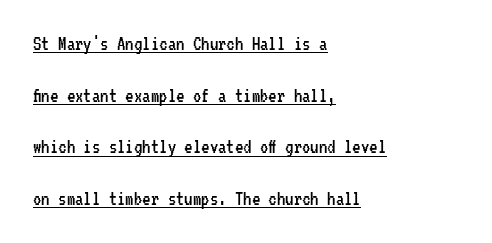
{"italic": "no", "bold": "no", "underline": "yes", "align": "left", "line_spacing": "loose", "line_spacing_ratio": 2.46, "letter_spacing": "normal", "letter_spacing_em": 0.0, "glyph_px": 21}
